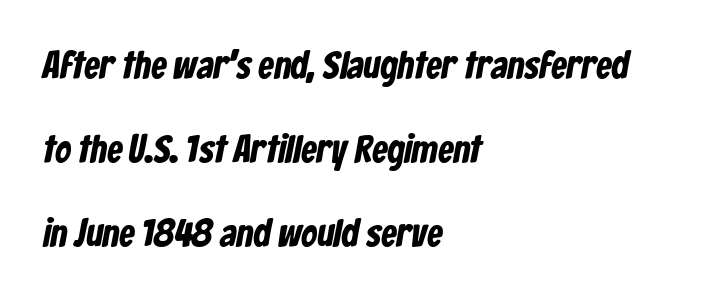
{"serif": "no", "width": "condensed", "stroke_contrast": "low", "x_height": "medium", "monospaced": "no", "underline": "no", "align": "left", "line_spacing": "loose", "line_spacing_ratio": 2.15, "letter_spacing": "normal", "letter_spacing_em": 0.0, "glyph_px": 39}
